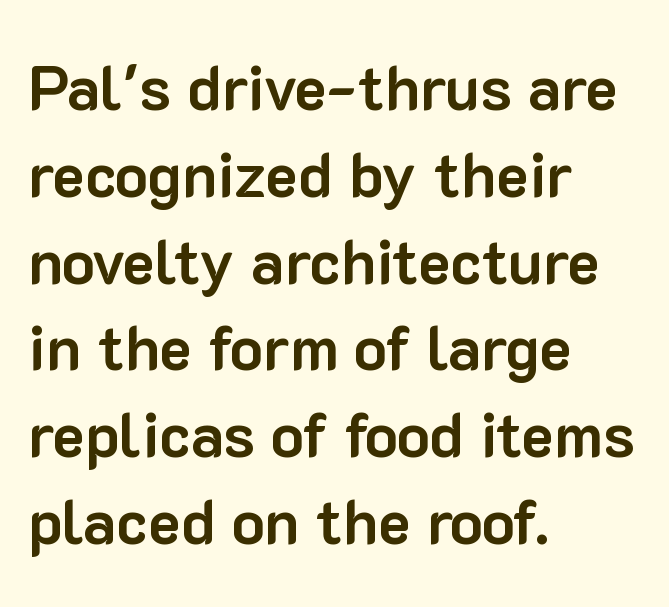
{"serif": "no", "italic": "no", "bold": "yes", "weight": "bold", "width": "normal", "stroke_contrast": "low", "x_height": "medium", "monospaced": "no", "underline": "no", "align": "left", "line_spacing": "normal", "line_spacing_ratio": 1.4, "letter_spacing": "normal", "letter_spacing_em": 0.0, "glyph_px": 62}
